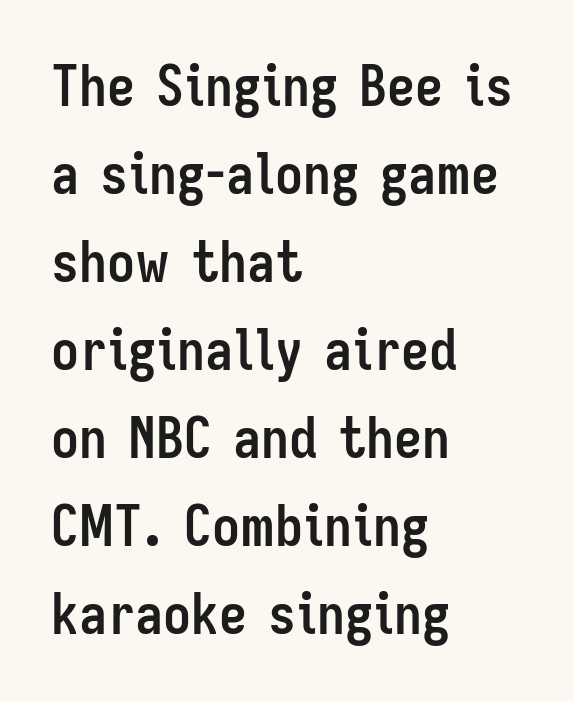
{"serif": "no", "italic": "no", "bold": "yes", "weight": "semibold", "width": "condensed", "stroke_contrast": "low", "x_height": "medium", "monospaced": "no", "underline": "no", "align": "left", "line_spacing": "normal", "line_spacing_ratio": 1.57, "letter_spacing": "normal", "letter_spacing_em": 0.0, "glyph_px": 56}
